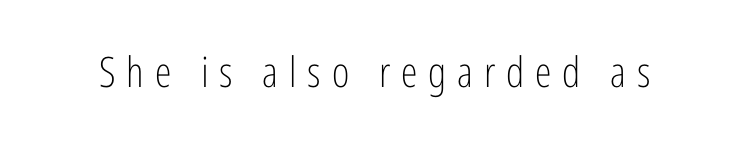
These lines are rendered in a variable-pitch font. Underlining? Definitely not there. Unlike a traditional serif, this face leaves its strokes unadorned. Does the lettering tilt? It doesn't — this is upright. The strokes carry an ordinary text weight at most. The letterforms stand isolated, each surrounded by extra space.
